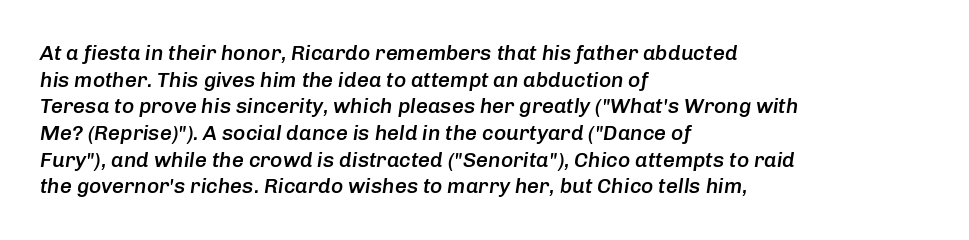
The image shows 21 px text type, italic (leaning right); set left-aligned, normal line spacing (1.27x), normal letter spacing, not underlined.
